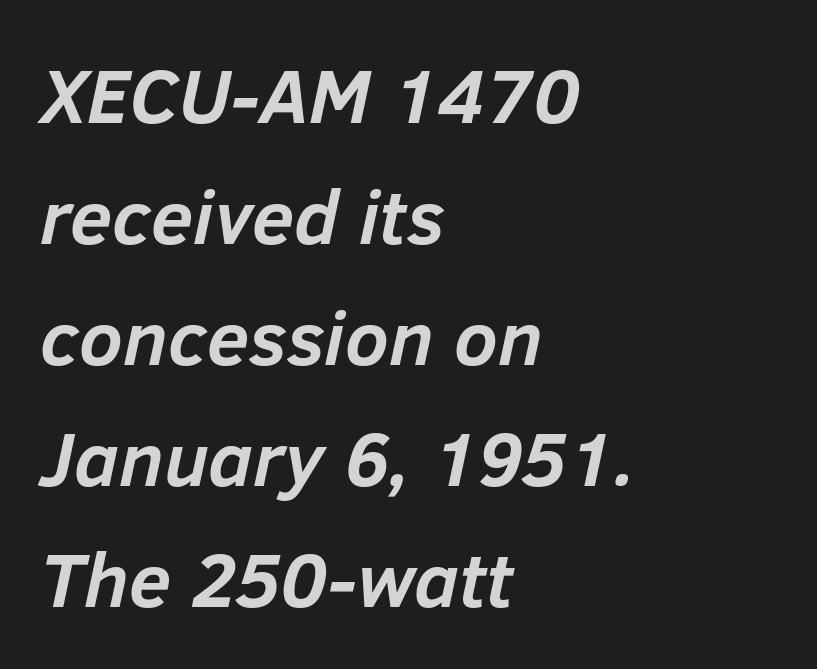
{"italic": "yes", "lean": "right", "slant_degrees": 12, "bold": "yes", "weight": "semibold", "width": "normal", "stroke_contrast": "low", "x_height": "medium", "monospaced": "no", "underline": "no", "align": "left", "line_spacing": "normal", "line_spacing_ratio": 1.57, "letter_spacing": "normal", "letter_spacing_em": 0.0, "glyph_px": 77}
